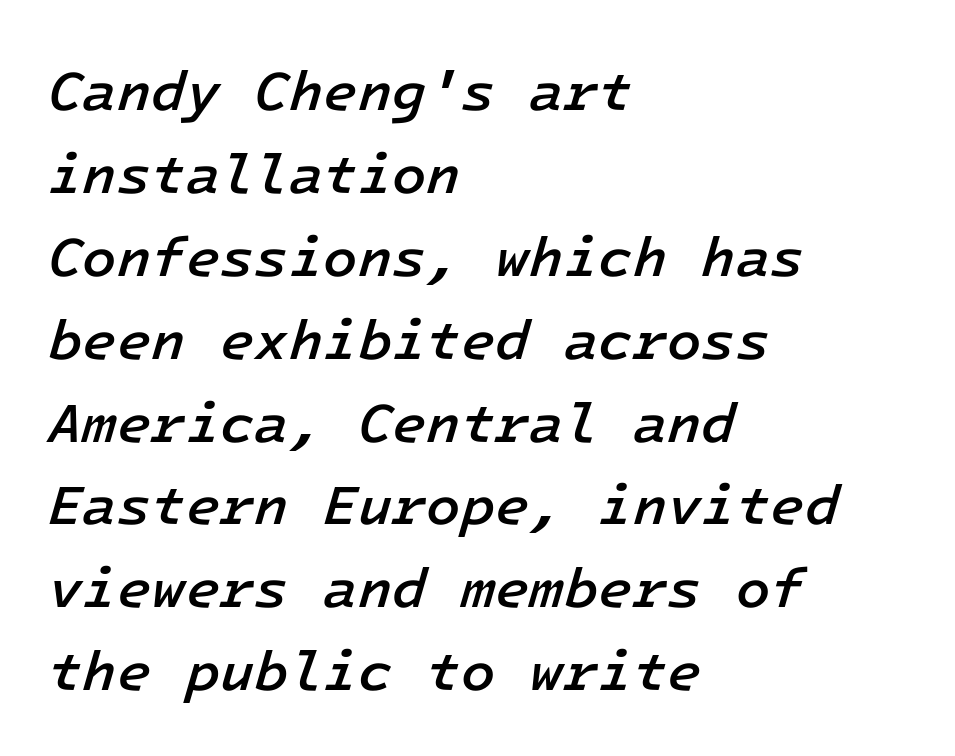
{"italic": "yes", "lean": "right", "slant_degrees": 16, "bold": "semi", "weight": "semibold", "width": "normal", "stroke_contrast": "low", "x_height": "medium", "monospaced": "yes", "underline": "no", "align": "left", "line_spacing": "normal", "line_spacing_ratio": 1.48, "letter_spacing": "normal", "letter_spacing_em": 0.0, "glyph_px": 56}
